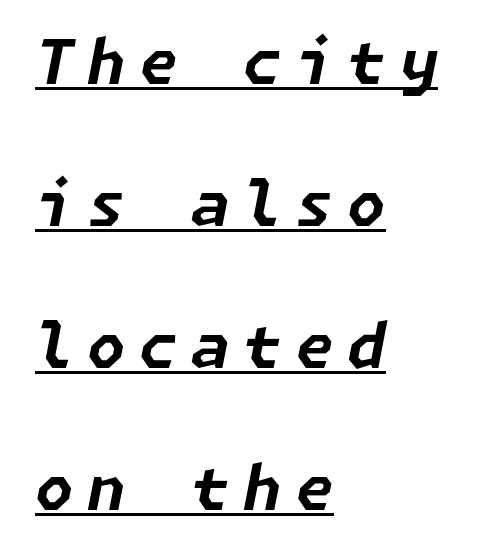
Q: Is the text bold? A: Yes.
Q: Is the text italic (slanted)? A: Yes, it leans right by about 11 degrees.
Q: Is the text underlined? A: Yes.
Q: How is the paragraph aligned? A: Left-aligned.
Q: Is the spacing between letters normal or unusually wide? A: Unusually wide.
Q: Is the spacing between lines tight, normal or loose? A: Loose.
Q: Width (condensed, normal, or wide)? A: Normal.
Q: Stroke contrast? A: Low.
Q: x-height? A: Medium.
